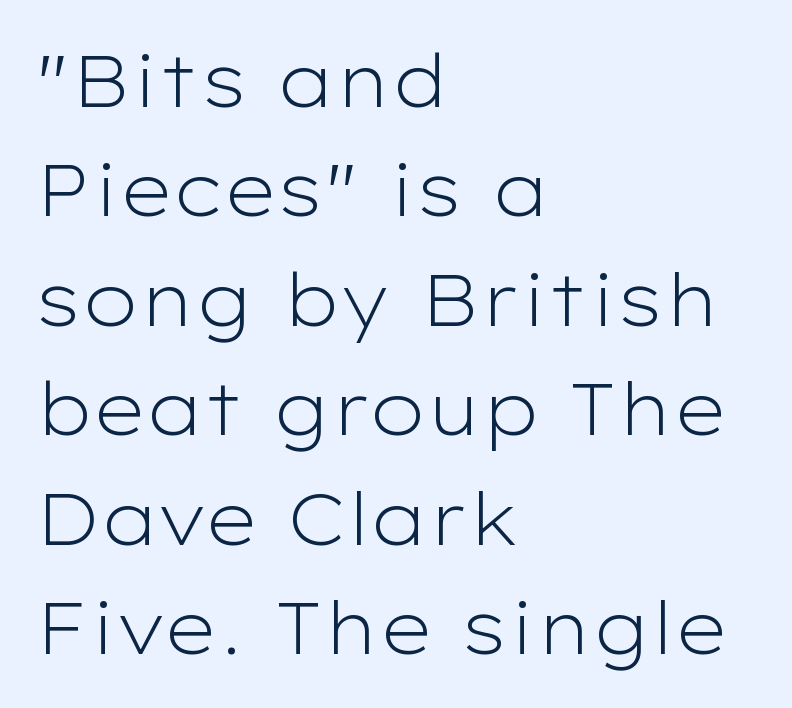
The image shows 72 px light, wide sans-serif type, upright; set left-aligned, normal line spacing (1.52x), normal letter spacing, not underlined; low stroke contrast and a medium x-height.
